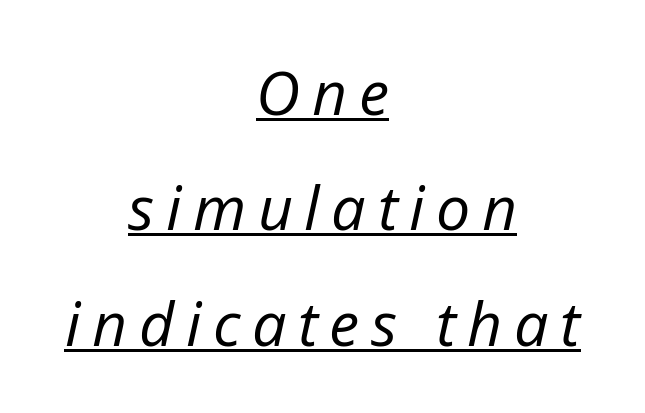
The image shows 61 px regular-weight type, italic (leaning right); set centered, line spacing 1.89x, underlined; low stroke contrast and a medium x-height.
